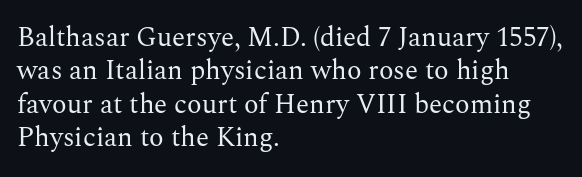
Q: Is the text bold? A: No.
Q: Is the text italic (slanted)? A: No, it is upright.
Q: Is the text underlined? A: No.
Q: How is the paragraph aligned? A: Left-aligned.
Q: Is the spacing between letters normal or unusually wide? A: Normal.
